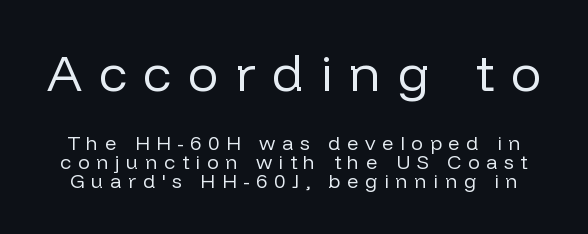
Q: Is the text bold? A: No.
Q: Is the text italic (slanted)? A: No, it is upright.
Q: Is the typeface a serif or a sans-serif typeface? A: Sans-serif.
Q: Is the text underlined? A: No.
Q: Is the spacing between letters normal or unusually wide? A: Unusually wide.
Q: Is the spacing between lines tight, normal or loose? A: Tight.
Q: Which block of text is set in a larger size, the first (top) or the second (bottom)? A: The first (top) one.
Q: Width (condensed, normal, or wide)? A: Normal.
Q: Stroke contrast? A: Low.
Q: x-height? A: Medium.
Q: Monospaced? A: No.
